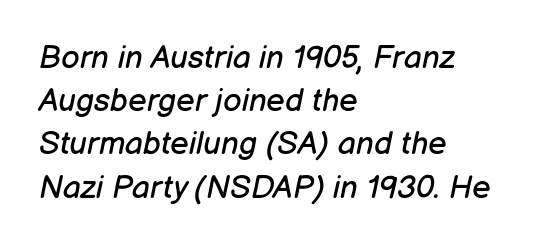
Q: Is the text bold? A: No.
Q: Is the text italic (slanted)? A: Yes, it leans right by about 12 degrees.
Q: Is the text underlined? A: No.
Q: How is the paragraph aligned? A: Left-aligned.
Q: Is the spacing between letters normal or unusually wide? A: Normal.
Q: Is the spacing between lines tight, normal or loose? A: Normal.
Q: Width (condensed, normal, or wide)? A: Normal.
Q: Stroke contrast? A: Low.
Q: x-height? A: Medium.
Q: Monospaced? A: No.
